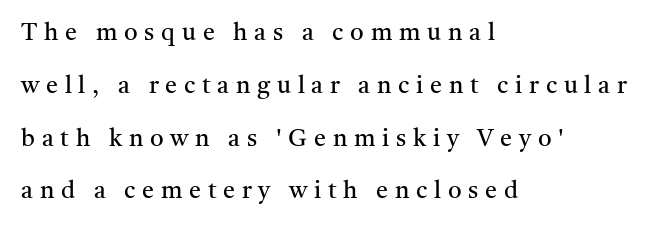
Each row of text sits above clean, open space. Italic: no, the glyphs are upright roman. If you drew a ruler down the left edge, every line would touch it. A typesetter would call this heavily tracked-out type. The font is comparable to plain body text, perhaps lighter.
